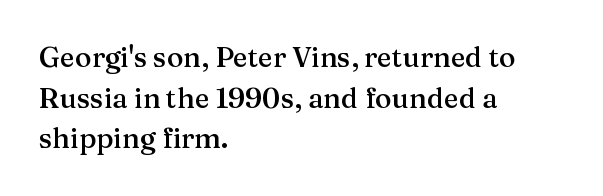
The image shows 28 px semibold serif type, upright; set left-aligned, normal line spacing (1.45x), normal letter spacing, not underlined; medium stroke contrast and a medium x-height.
